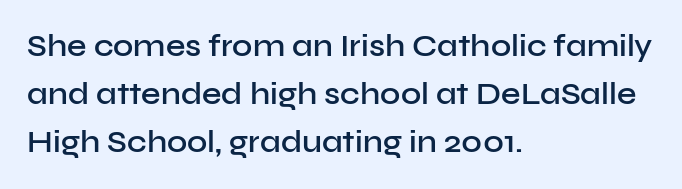
The image shows 31 px semibold sans-serif type, upright; set left-aligned, normal line spacing (1.55x), normal letter spacing, not underlined; low stroke contrast and a medium x-height.
